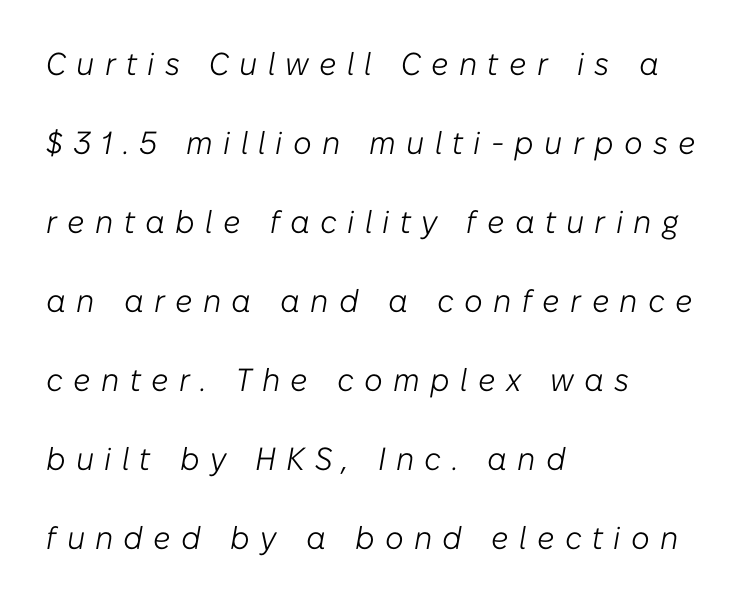
The image shows 32 px light type, italic (leaning right); set left-aligned, loose line spacing (2.47x), unusually wide letter spacing (+0.32 em), not underlined; low stroke contrast and a medium x-height.
